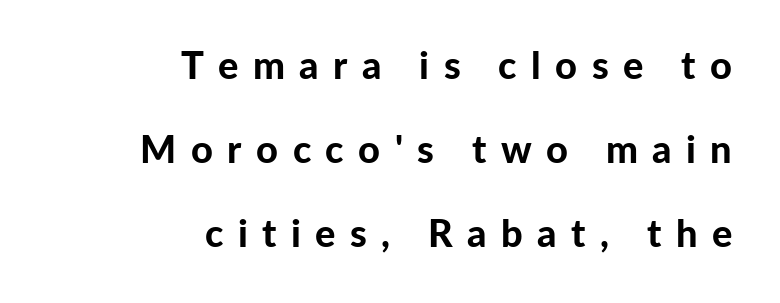
Inter-character spacing is expanded well beyond the font's built-in metrics. Proportional: the letters do not fall into vertical columns. Type without underlining. Short and long lines alike share a common ending point at right. Stroke thickness is high; the sample reads as a true bold.
